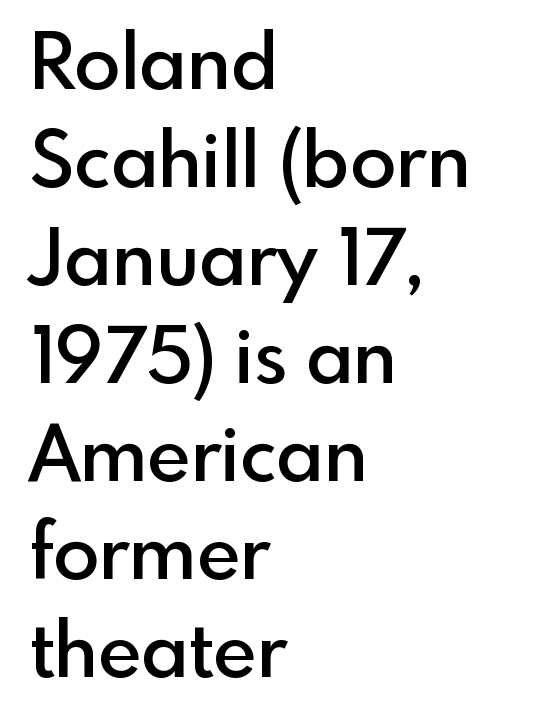
Are there feet on the stems? There aren't — it's a sans. Just letters on the line, the space beneath them empty. This sample keeps an unexceptional amount of space between lines. Does the copy run flush right? No — it runs flush left.
